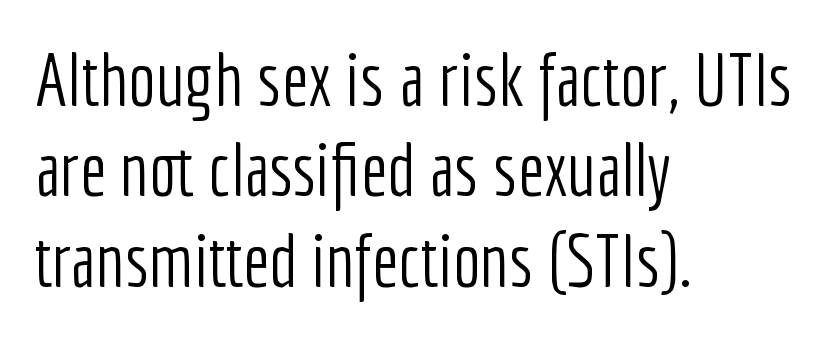
A clean baseline with only descenders dipping below it. Varying glyph widths throughout — classic text-font behaviour. Teacher's note: observe the even left margin — that is flush-left alignment. Type style note: lacks serifs.
